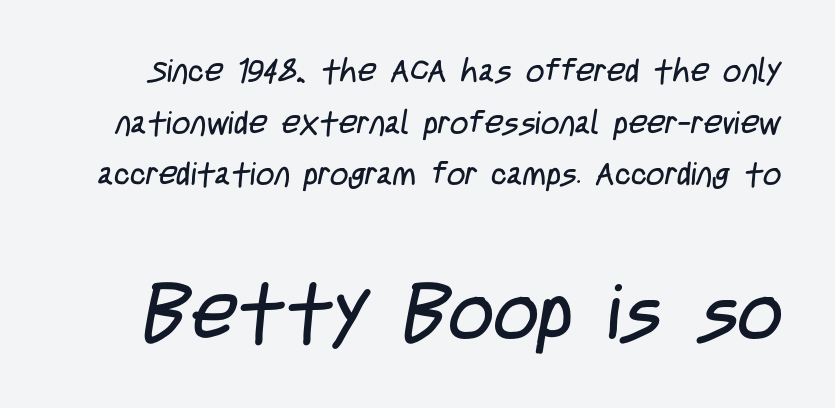
The text was rendered using a sans face with plain stroke endings. The letters sit at their default tracking, neither squeezed nor spread. This block has exactly the height ordinary leading produces. Caption: upper text group reduced, lower text group enlarged.
